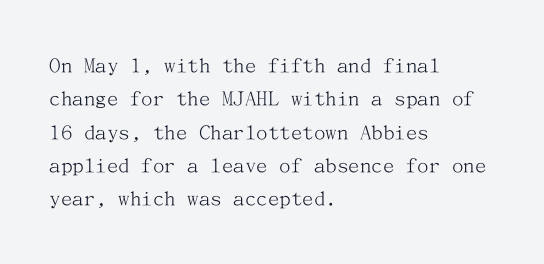
Q: Is the text bold? A: No.
Q: Is the text italic (slanted)? A: No, it is upright.
Q: Is the text underlined? A: No.
Q: How is the paragraph aligned? A: Left-aligned.
Q: Is the spacing between letters normal or unusually wide? A: Normal.
Q: Is the spacing between lines tight, normal or loose? A: Normal.
